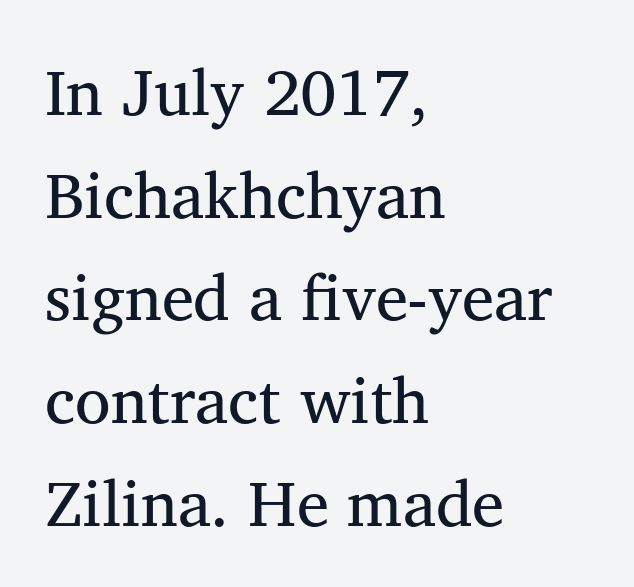
Q: Is the text bold? A: No.
Q: Is the text italic (slanted)? A: No, it is upright.
Q: Is the typeface a serif or a sans-serif typeface? A: Serif.
Q: Is the text underlined? A: No.
Q: How is the paragraph aligned? A: Left-aligned.
Q: Is the spacing between letters normal or unusually wide? A: Normal.
Q: Is the spacing between lines tight, normal or loose? A: Normal.
Q: Width (condensed, normal, or wide)? A: Normal.
Q: Stroke contrast? A: Medium.
Q: x-height? A: Medium.
Q: Monospaced? A: No.
